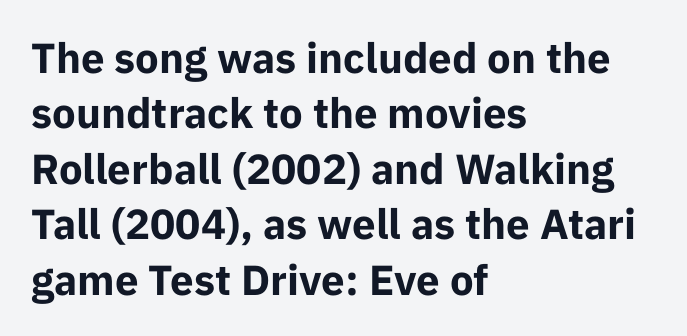
{"serif": "no", "italic": "no", "bold": "yes", "weight": "bold", "width": "normal", "stroke_contrast": "low", "x_height": "medium", "monospaced": "no", "underline": "no", "align": "left", "line_spacing": "normal", "line_spacing_ratio": 1.32, "letter_spacing": "normal", "letter_spacing_em": 0.0, "glyph_px": 42}
